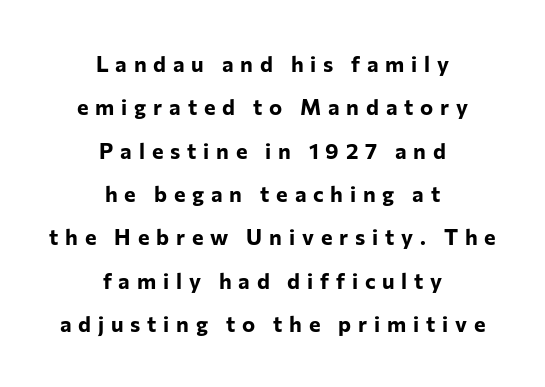
The image shows 22 px bold type, upright; set centered, loose line spacing (1.97x), unusually wide letter spacing (+0.31 em), not underlined.
